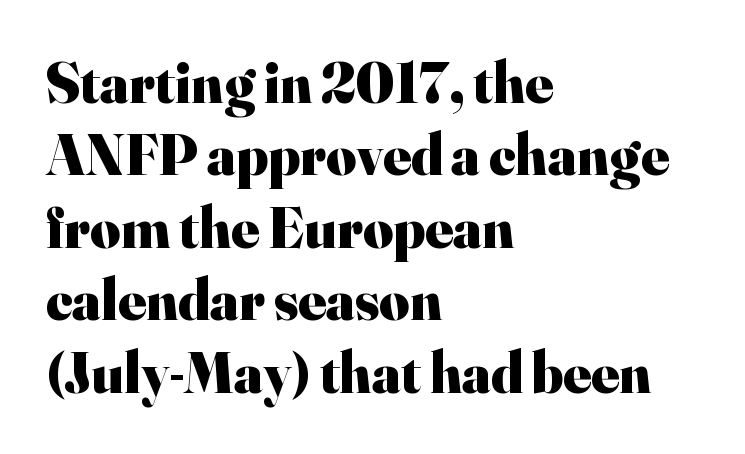
Note the varied advance widths — an 'i' is clearly narrower than an 'm'. Heft: maximum for text — a bold. Does the leading feel generous? No, just average. When letters stand straight like this, we call the style roman or upright.
